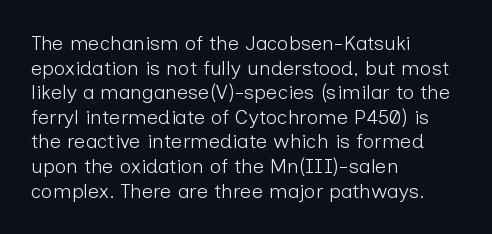
{"italic": "no", "bold": "no", "underline": "no", "align": "left", "line_spacing_ratio": 1.23, "letter_spacing": "normal", "letter_spacing_em": 0.0, "glyph_px": 20}
